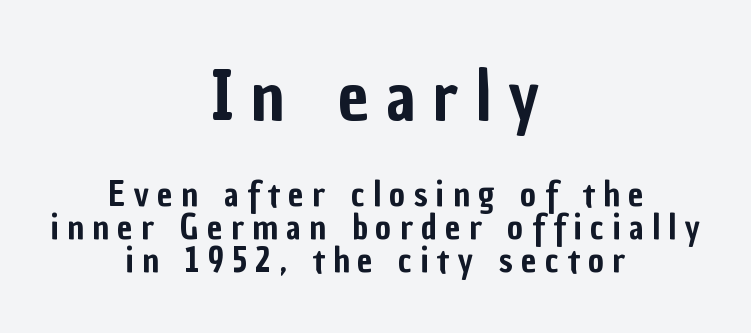
Large over small — that's the arrangement of the two blocks here. Grotesque or geometric, the face here clearly has no serifs. Characters follow at a spacing far wider than the type designer built in. The rendering positions every line midway between the sides.
